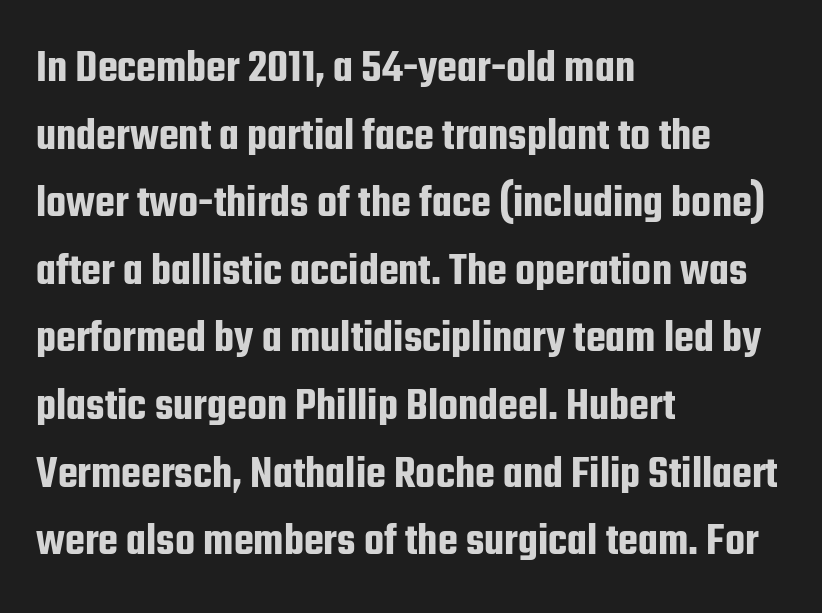
{"serif": "no", "italic": "no", "width": "condensed", "stroke_contrast": "low", "x_height": "medium", "monospaced": "no", "underline": "no", "align": "left", "line_spacing": "normal", "line_spacing_ratio": 1.47, "letter_spacing": "normal", "letter_spacing_em": 0.0, "glyph_px": 46}
